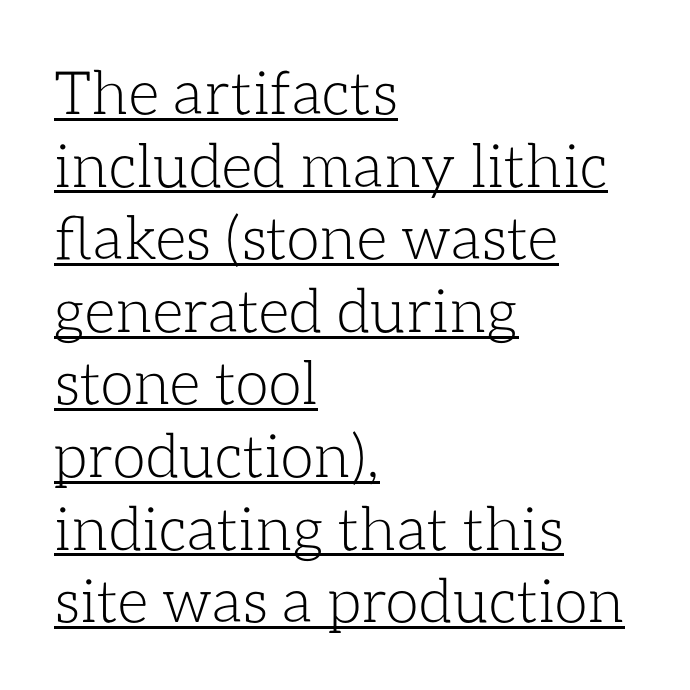
{"italic": "no", "bold": "no", "weight": "light", "width": "normal", "stroke_contrast": "low", "x_height": "medium", "monospaced": "no", "underline": "yes", "align": "left", "line_spacing_ratio": 1.21, "letter_spacing": "normal", "letter_spacing_em": 0.0, "glyph_px": 60}
